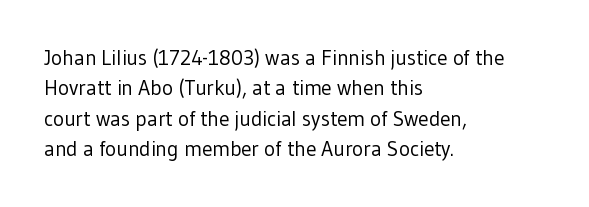
Letter spacing: default. Ink coverage per letter is moderate at most. The rag falls on the right side of this text block. Descenders are the only things crossing below the line. This block has exactly the height ordinary leading produces. This is the regular roman posture of the typeface.
